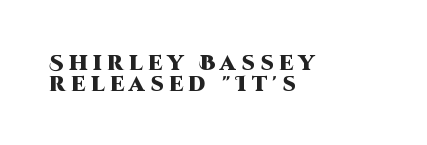
The image shows 21 px bold type, upright; set left-aligned, tight line spacing (1.0x), unusually wide letter spacing (+0.26 em), not underlined.
